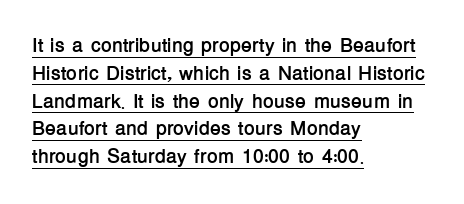
Leading matches the norm, producing a regular column. In terms of letterspacing, this is plain default setting. Visually the block forms a straight wall on the left and a jagged coastline on the right. Typographic density is high because the face is bold. Is there an underline? Yes — a line sits under the letters.
